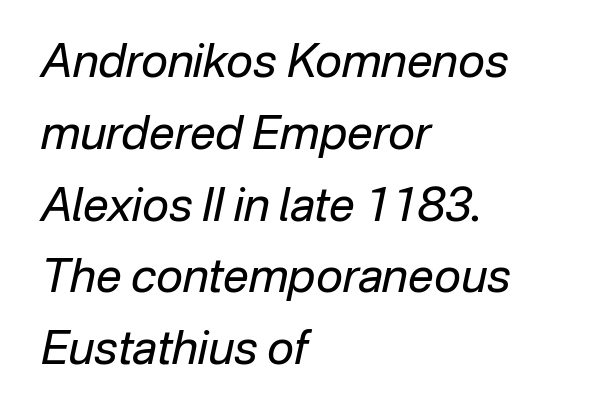
These lines were composed using italics. Has an underline been added? It has not. Each line starts at the same left margin while the right side varies. Each letter keeps its own natural width here, so spacing adapts to shape. The letterforms sit shoulder to shoulder at normal distance. Nothing heavy about these letters — not bold at all.
